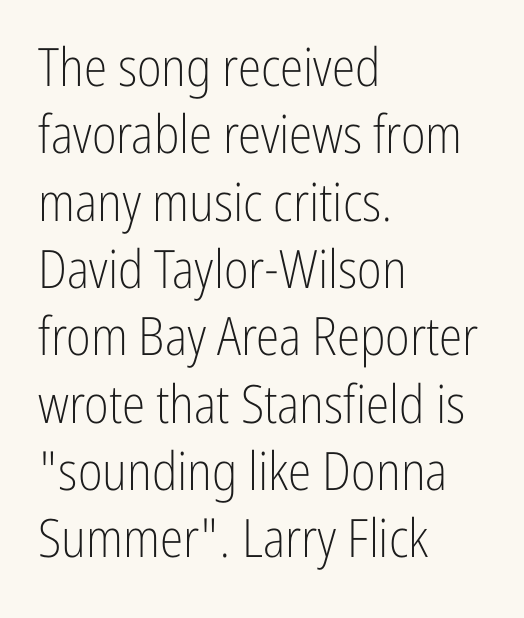
The image shows 53 px light, condensed sans-serif type, upright; set left-aligned, normal line spacing (1.27x), normal letter spacing, not underlined; low stroke contrast and a medium x-height.
